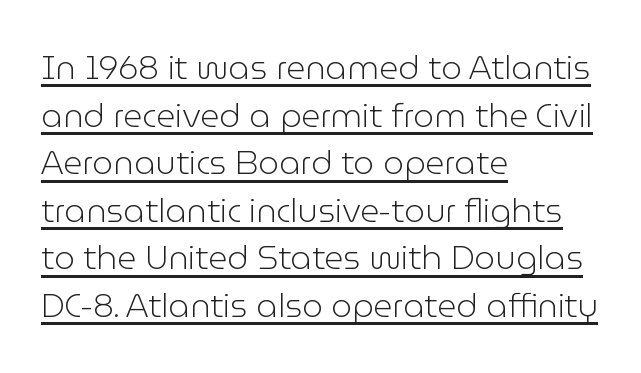
Q: Is the text bold? A: No.
Q: Is the text italic (slanted)? A: No, it is upright.
Q: Is the typeface a serif or a sans-serif typeface? A: Sans-serif.
Q: Is the text underlined? A: Yes.
Q: How is the paragraph aligned? A: Left-aligned.
Q: Is the spacing between letters normal or unusually wide? A: Normal.
Q: Is the spacing between lines tight, normal or loose? A: Normal.
Q: Width (condensed, normal, or wide)? A: Normal.
Q: Stroke contrast? A: Low.
Q: x-height? A: Medium.
Q: Monospaced? A: No.
